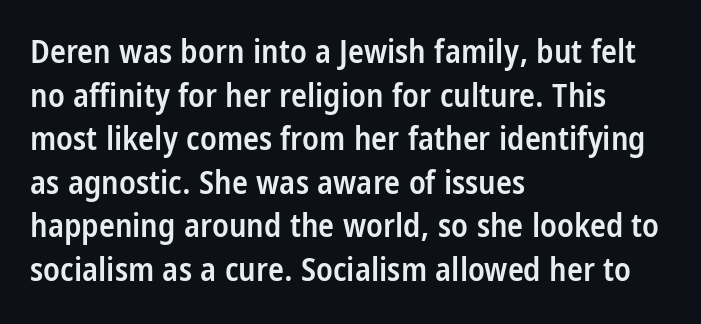
Q: Is the text bold? A: Semi-bold.
Q: Is the text italic (slanted)? A: No, it is upright.
Q: Is the typeface a serif or a sans-serif typeface? A: Sans-serif.
Q: Is the text underlined? A: No.
Q: How is the paragraph aligned? A: Left-aligned.
Q: Is the spacing between letters normal or unusually wide? A: Normal.
Q: Is the spacing between lines tight, normal or loose? A: Normal.
Q: Width (condensed, normal, or wide)? A: Condensed.
Q: Stroke contrast? A: Low.
Q: x-height? A: Large.
Q: Monospaced? A: No.
